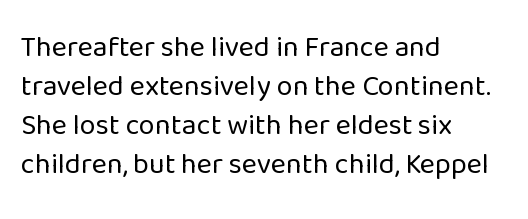
{"serif": "no", "italic": "no", "bold": "no", "weight": "regular", "width": "normal", "stroke_contrast": "low", "x_height": "medium", "monospaced": "no", "underline": "no", "align": "left", "line_spacing": "normal", "line_spacing_ratio": 1.35, "letter_spacing": "normal", "letter_spacing_em": 0.0, "glyph_px": 29}
